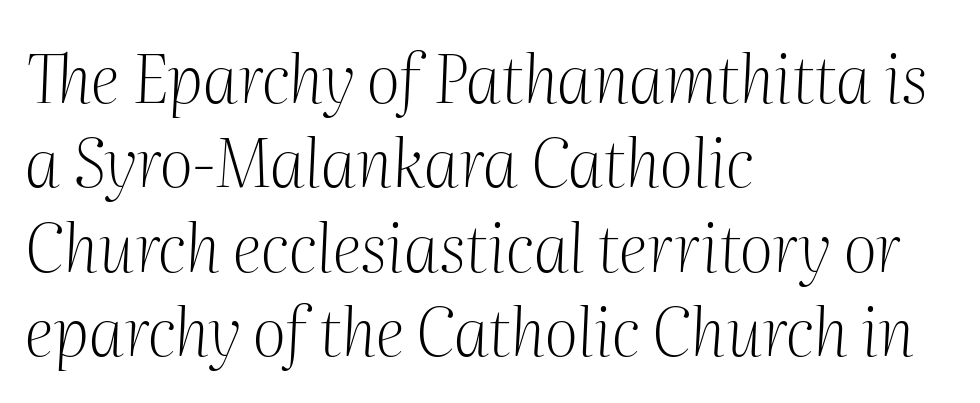
The face used here is seriffed, in the tradition of book romans. Lines of text with bare space underneath. Glyph-to-glyph distance matches everyday printed text. Bold? No — there's no thickening of the strokes.
